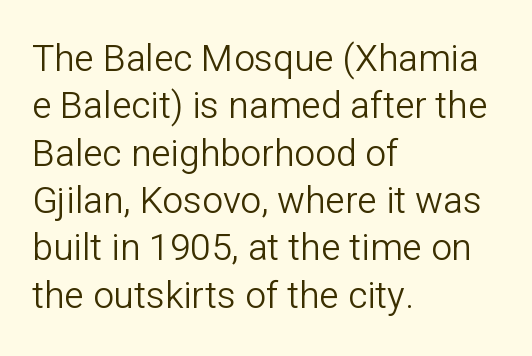
The image shows 37 px light sans-serif type, upright; set left-aligned, normal line spacing (1.28x), normal letter spacing, not underlined; low stroke contrast and a medium x-height.
